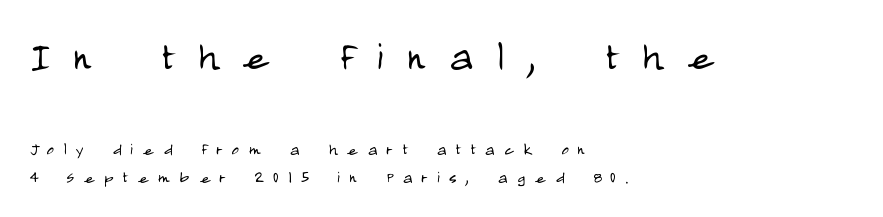
{"serif": "no", "italic": "no", "bold": "no", "weight": "light", "width": "condensed", "stroke_contrast": "low", "x_height": "large", "monospaced": "no", "underline": "no", "align": "left", "line_spacing": "normal", "line_spacing_ratio": 1.42, "letter_spacing": "wide", "letter_spacing_em": 0.47, "larger_block": "first", "size_ratio": 2.45, "glyph_px": 49}
